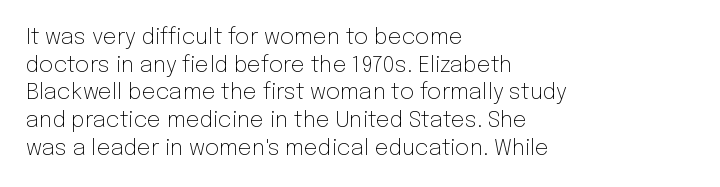
The typeface has the unassuming heft of standard copy or less. Vertical strokes here are truly vertical. A clean baseline with only descenders dipping below it. Default kerning and tracking; the words read as compact shapes.
